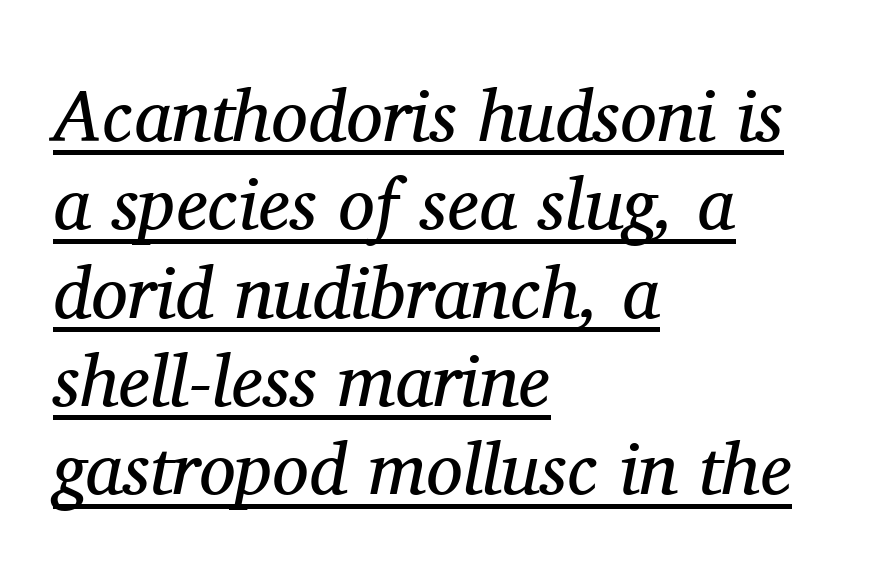
{"serif": "yes", "italic": "yes", "lean": "right", "slant_degrees": 11, "bold": "no", "weight": "regular", "width": "normal", "stroke_contrast": "medium", "x_height": "medium", "monospaced": "no", "underline": "yes", "align": "left", "line_spacing_ratio": 1.21, "letter_spacing": "normal", "letter_spacing_em": 0.0, "glyph_px": 73}
